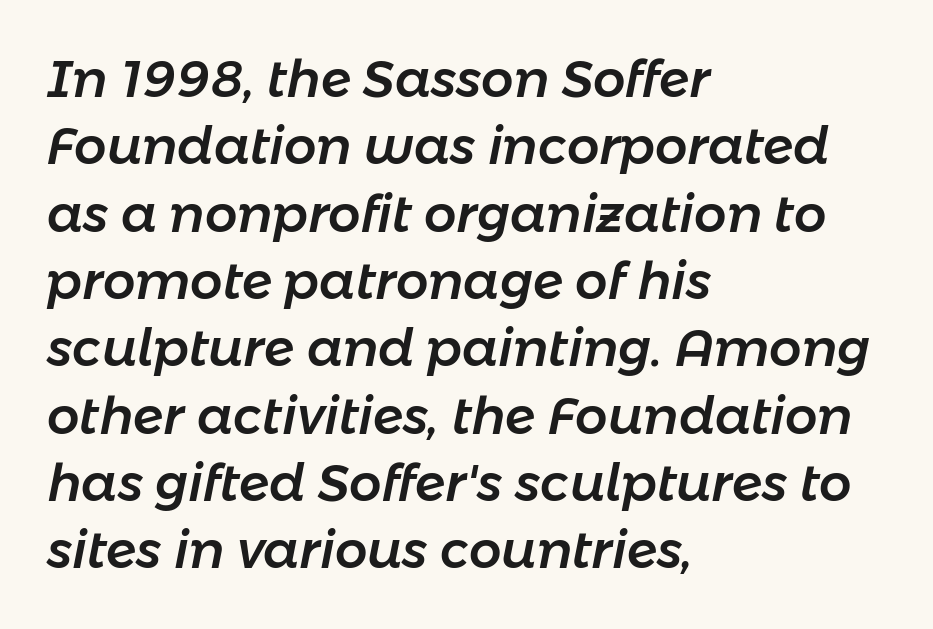
Q: Is the text italic (slanted)? A: Yes, it leans right by about 11 degrees.
Q: Is the text underlined? A: No.
Q: How is the paragraph aligned? A: Left-aligned.
Q: Is the spacing between letters normal or unusually wide? A: Normal.
Q: Is the spacing between lines tight, normal or loose? A: Normal.
Q: Width (condensed, normal, or wide)? A: Normal.
Q: Stroke contrast? A: Low.
Q: x-height? A: Medium.
Q: Monospaced? A: No.
